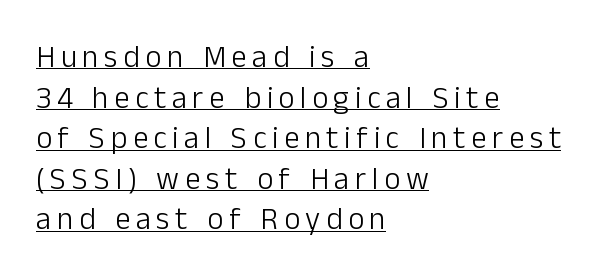
You could not count columns in this text — the font is proportionally spaced. Every word sits above its own underline. It's the straight-up-and-down kind of type. What kind of face is this? One without serifs — a sans.
